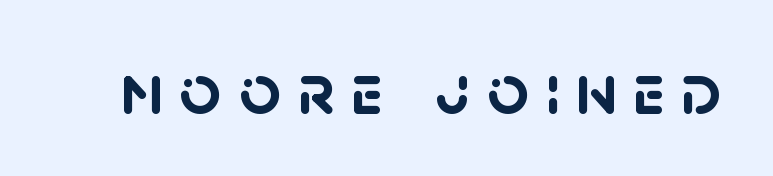
Q: Is the text bold? A: Yes.
Q: Is the typeface a serif or a sans-serif typeface? A: Sans-serif.
Q: Is the text underlined? A: No.
Q: Is the spacing between letters normal or unusually wide? A: Unusually wide.
Q: Width (condensed, normal, or wide)? A: Normal.
Q: Stroke contrast? A: Low.
Q: x-height? A: Large.
Q: Monospaced? A: No.
